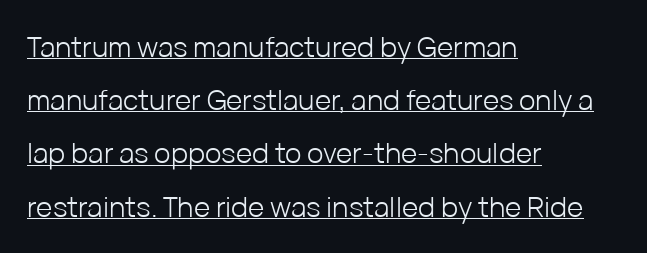
{"serif": "no", "italic": "no", "bold": "no", "weight": "light", "width": "normal", "stroke_contrast": "low", "x_height": "medium", "monospaced": "no", "underline": "yes", "align": "left", "line_spacing": "loose", "line_spacing_ratio": 1.9, "letter_spacing": "normal", "letter_spacing_em": 0.0, "glyph_px": 28}
